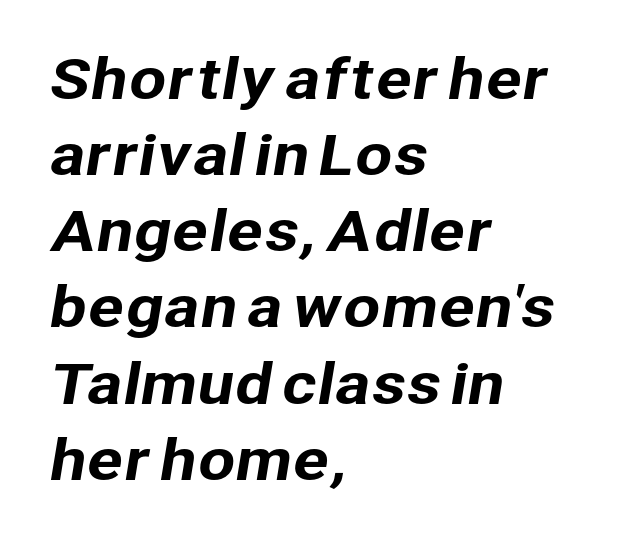
{"serif": "no", "width": "normal", "stroke_contrast": "low", "x_height": "medium", "monospaced": "no", "underline": "no", "align": "left", "line_spacing": "normal", "line_spacing_ratio": 1.41, "letter_spacing": "normal", "letter_spacing_em": 0.0, "glyph_px": 54}
